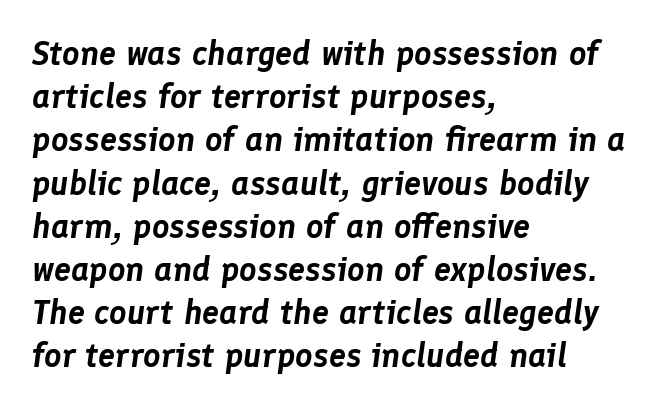
{"italic": "yes", "lean": "right", "slant_degrees": 8, "width": "normal", "stroke_contrast": "low", "x_height": "medium", "monospaced": "no", "underline": "no", "align": "left", "line_spacing": "normal", "line_spacing_ratio": 1.27, "letter_spacing": "normal", "letter_spacing_em": 0.0, "glyph_px": 34}
